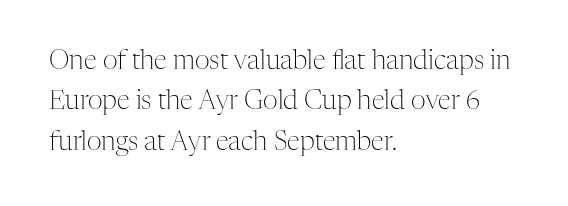
Check the space under the baseline: it is left empty. The type sits square on the baseline with zero lean. Line spacing here is normal. Casual observation: everything's shoved over to the left. Honestly, the letter spacing is just normal — you wouldn't notice it.
